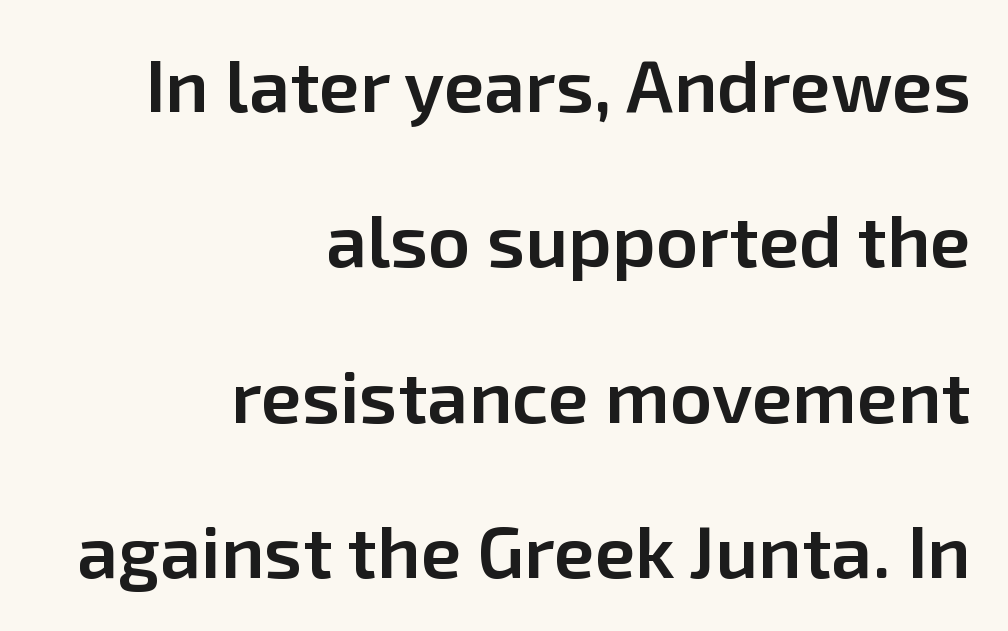
Whoever set this chose breathing room over compactness in the vertical rhythm. The rendering uses a semibold face; strokes are thickened but not to full bold. You could not count columns in this text — the font is proportionally spaced. The compositor pushed each line to the right boundary.
